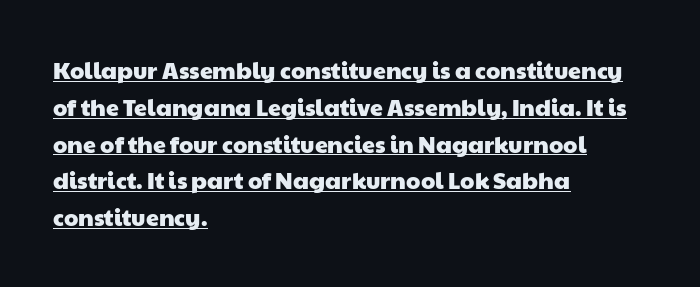
Q: Is the text underlined? A: Yes.
Q: How is the paragraph aligned? A: Left-aligned.
Q: Is the spacing between letters normal or unusually wide? A: Normal.
Q: Is the spacing between lines tight, normal or loose? A: Normal.
